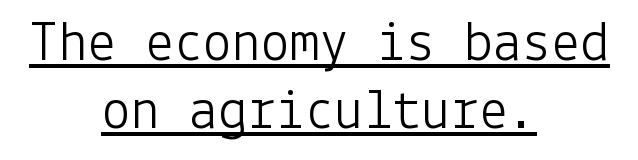
Q: Is the text bold? A: No.
Q: Is the text italic (slanted)? A: No, it is upright.
Q: Is the typeface a serif or a sans-serif typeface? A: Sans-serif.
Q: Is the text underlined? A: Yes.
Q: How is the paragraph aligned? A: Centered.
Q: Is the spacing between letters normal or unusually wide? A: Normal.
Q: Width (condensed, normal, or wide)? A: Normal.
Q: Stroke contrast? A: Low.
Q: x-height? A: Medium.
